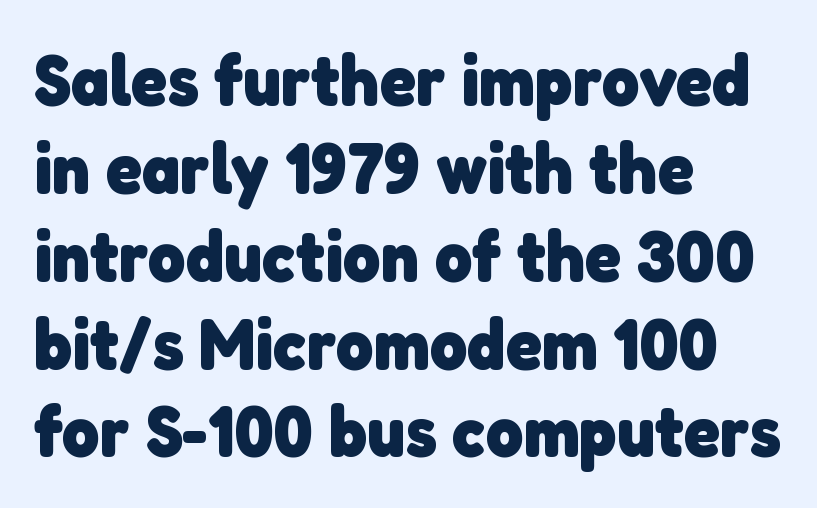
{"serif": "no", "bold": "yes", "weight": "heavy", "width": "normal", "stroke_contrast": "low", "x_height": "medium", "monospaced": "no", "underline": "no", "align": "left", "line_spacing_ratio": 1.22, "letter_spacing": "normal", "letter_spacing_em": 0.0, "glyph_px": 72}
